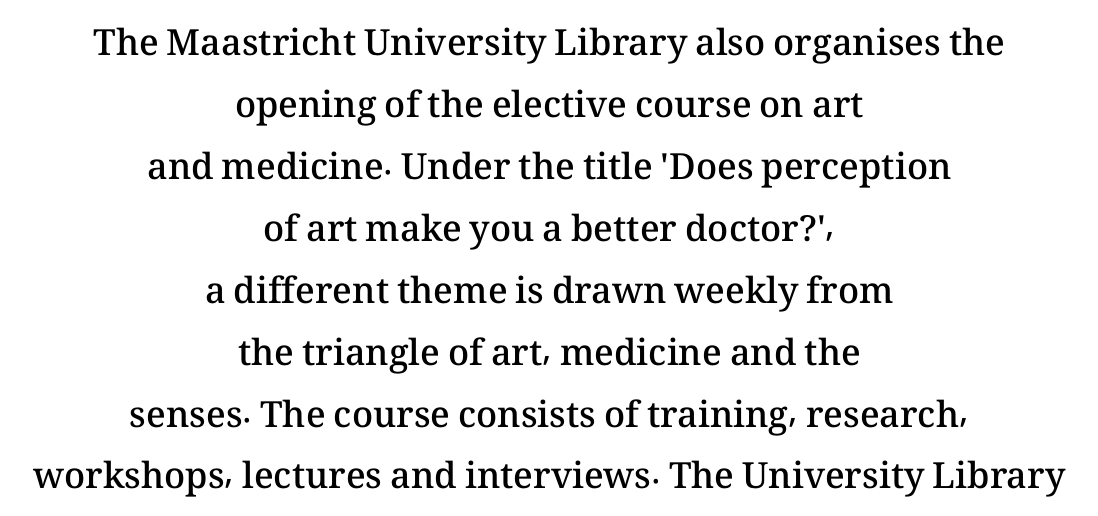
Where is the straight margin? There isn't one; the lines are centered. These lines were composed using upright roman letters. Here the designer chose a conventional face with non-uniform glyph widths. The typesetting leans somewhat heavy: a semibold. Caption: standard tracking, unaltered. Check under the words: just untouched page.
